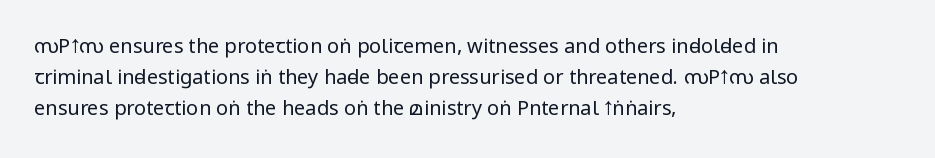
Unmarked baselines from the first word to the last. Between one letter and the next there's only the usual sliver of space. Left-aligned paragraph, ragged on the right. Compared with typical paragraphs, the rows here are spaced about the same. It's the straight-up-and-down kind of type.
